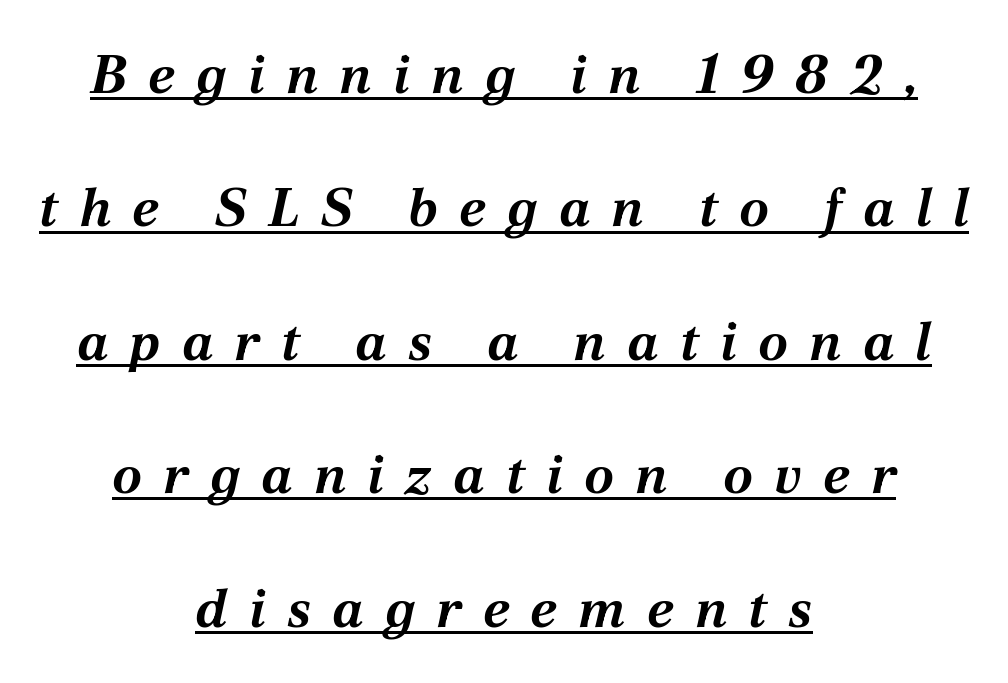
{"italic": "yes", "lean": "right", "slant_degrees": 12, "bold": "yes", "weight": "bold", "width": "normal", "stroke_contrast": "medium", "x_height": "medium", "monospaced": "no", "underline": "yes", "align": "center", "line_spacing": "loose", "line_spacing_ratio": 2.47, "letter_spacing": "wide", "letter_spacing_em": 0.39, "glyph_px": 54}
